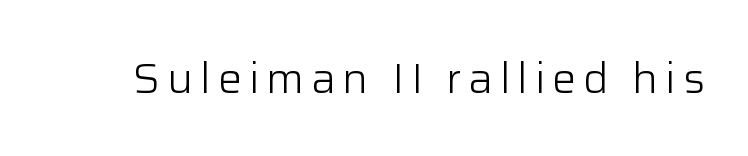
The image shows 43 px light sans-serif type, upright; set not underlined; low stroke contrast and a medium x-height.
